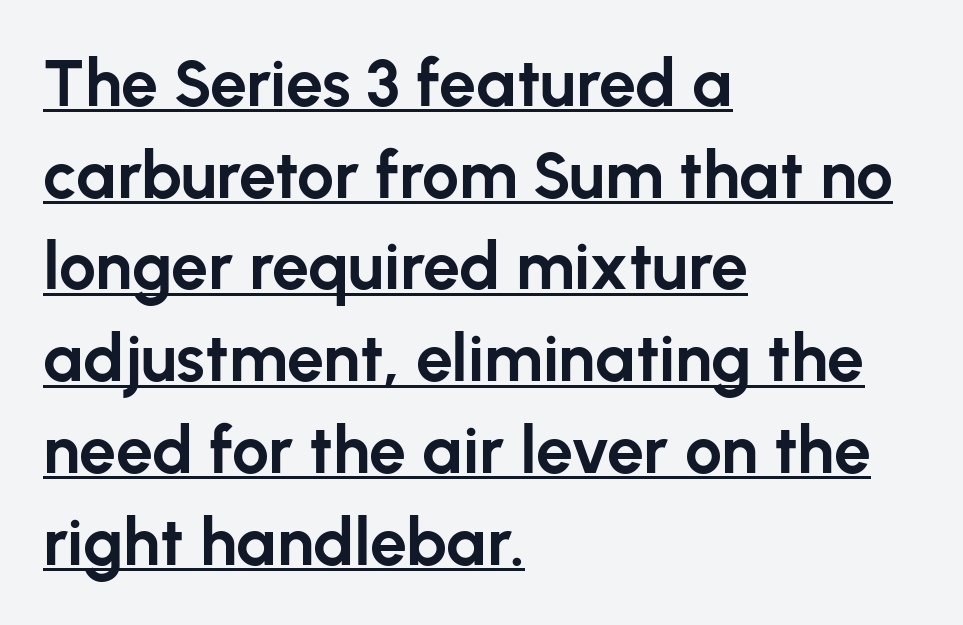
Q: Is the text bold? A: Yes.
Q: Is the text italic (slanted)? A: No, it is upright.
Q: Is the typeface a serif or a sans-serif typeface? A: Sans-serif.
Q: Is the text underlined? A: Yes.
Q: How is the paragraph aligned? A: Left-aligned.
Q: Is the spacing between letters normal or unusually wide? A: Normal.
Q: Is the spacing between lines tight, normal or loose? A: Normal.
Q: Width (condensed, normal, or wide)? A: Normal.
Q: Stroke contrast? A: Low.
Q: x-height? A: Medium.
Q: Monospaced? A: No.
